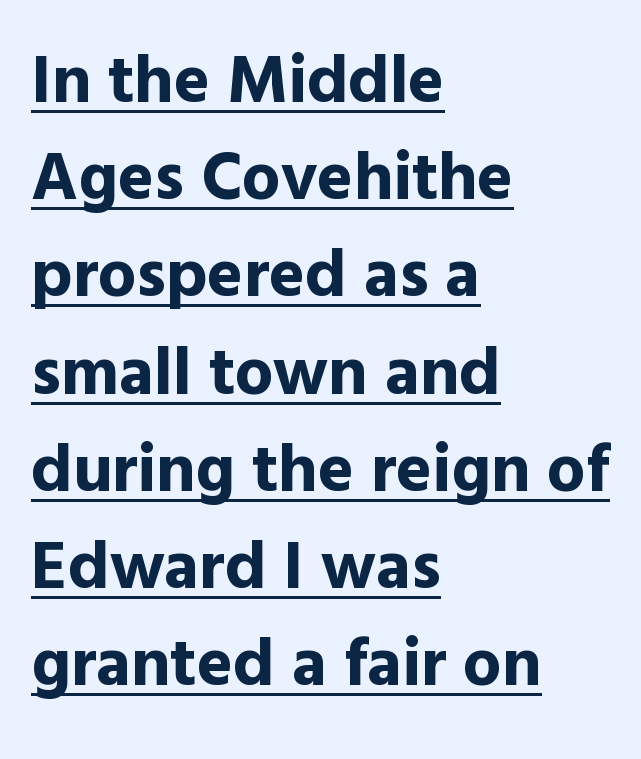
Q: Is the text bold? A: Yes.
Q: Is the text italic (slanted)? A: No, it is upright.
Q: Is the typeface a serif or a sans-serif typeface? A: Sans-serif.
Q: Is the text underlined? A: Yes.
Q: How is the paragraph aligned? A: Left-aligned.
Q: Is the spacing between letters normal or unusually wide? A: Normal.
Q: Is the spacing between lines tight, normal or loose? A: Normal.
Q: Width (condensed, normal, or wide)? A: Normal.
Q: x-height? A: Medium.
Q: Monospaced? A: No.
